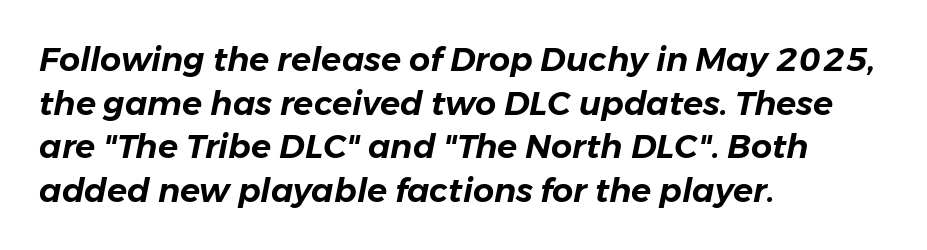
Q: Is the text italic (slanted)? A: Yes, it leans right by about 11 degrees.
Q: Is the text underlined? A: No.
Q: How is the paragraph aligned? A: Left-aligned.
Q: Is the spacing between letters normal or unusually wide? A: Normal.
Q: Is the spacing between lines tight, normal or loose? A: Normal.
Q: Width (condensed, normal, or wide)? A: Normal.
Q: Stroke contrast? A: Low.
Q: x-height? A: Medium.
Q: Monospaced? A: No.
